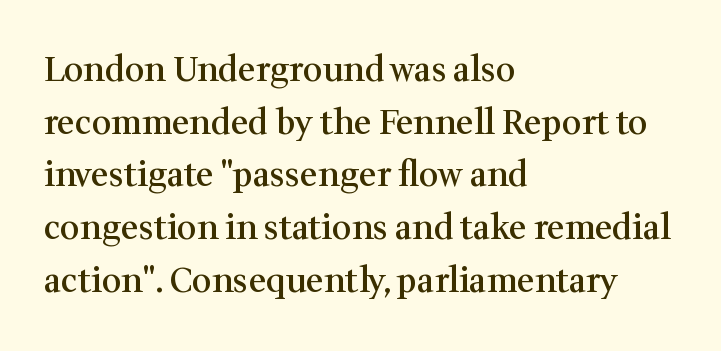
{"serif": "yes", "italic": "no", "bold": "semi", "weight": "semibold", "width": "normal", "stroke_contrast": "medium", "x_height": "medium", "monospaced": "no", "underline": "no", "align": "left", "line_spacing": "normal", "line_spacing_ratio": 1.55, "letter_spacing": "normal", "letter_spacing_em": 0.0, "glyph_px": 34}
